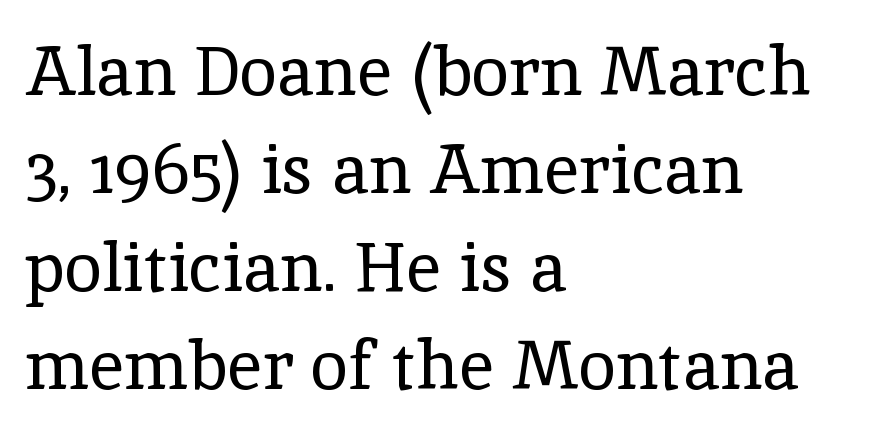
The glyphs are unaccompanied by any horizontal stroke below them. Weight class: somewhere from thin through regular. In terms of letterspacing, this is plain default setting. If you drew a ruler down the left edge, every line would touch it. This sample uses a serif face. The passage shown is typed in a proportional face where columns would drift.
